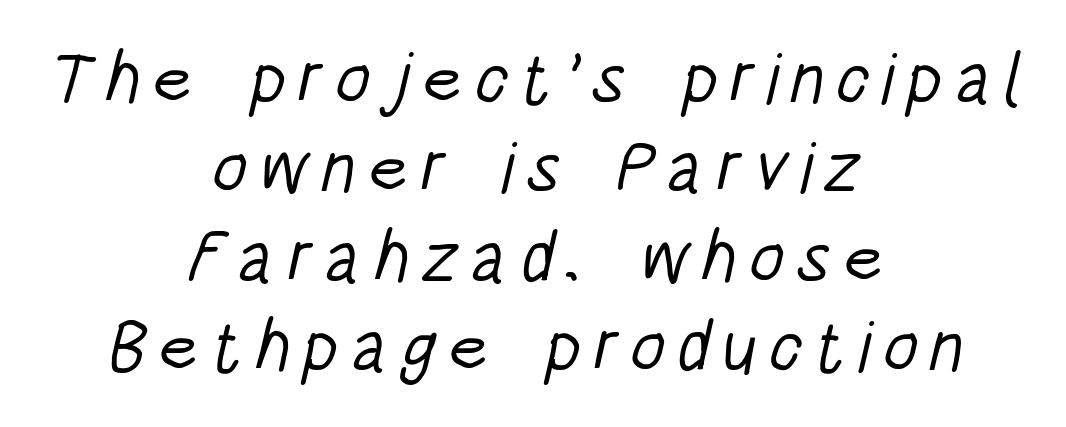
The image shows 72 px light, condensed sans-serif type; set centered, line spacing 1.24x, not underlined; low stroke contrast and a large x-height.
